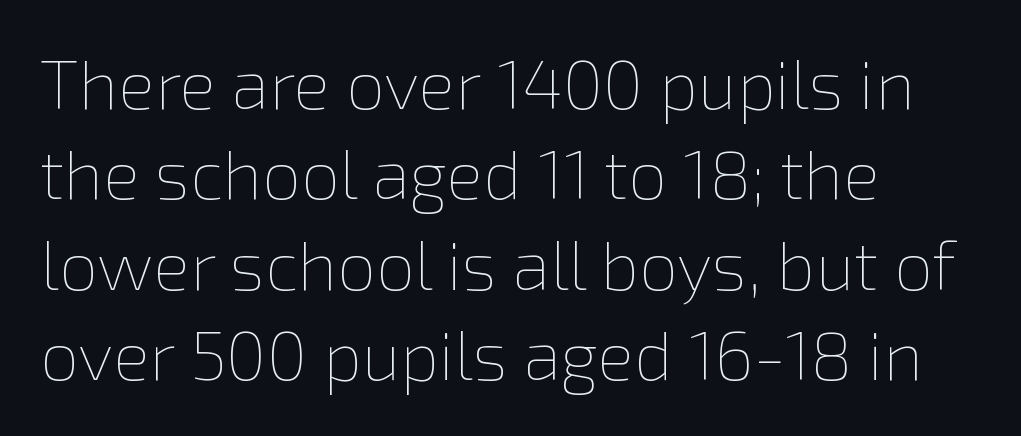
Q: Is the text bold? A: No.
Q: Is the text italic (slanted)? A: No, it is upright.
Q: Is the text underlined? A: No.
Q: How is the paragraph aligned? A: Left-aligned.
Q: Is the spacing between letters normal or unusually wide? A: Normal.
Q: Is the spacing between lines tight, normal or loose? A: Normal.
Q: Width (condensed, normal, or wide)? A: Normal.
Q: x-height? A: Medium.
Q: Monospaced? A: No.
